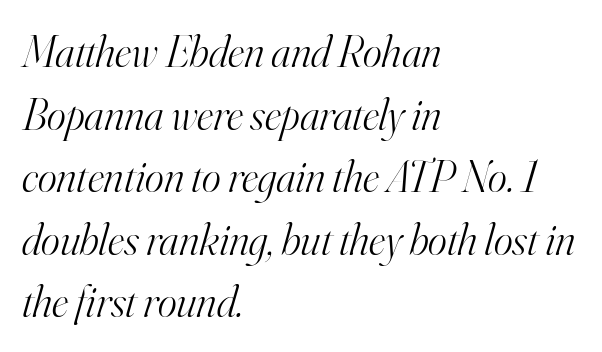
{"serif": "yes", "italic": "yes", "lean": "right", "slant_degrees": 16, "bold": "no", "weight": "light", "width": "normal", "stroke_contrast": "high", "x_height": "small", "monospaced": "no", "underline": "no", "align": "left", "line_spacing": "normal", "line_spacing_ratio": 1.39, "letter_spacing": "normal", "letter_spacing_em": 0.0, "glyph_px": 45}
